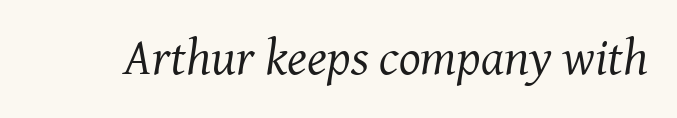
{"serif": "yes", "italic": "yes", "lean": "right", "slant_degrees": 8, "bold": "no", "weight": "regular", "width": "normal", "stroke_contrast": "medium", "x_height": "medium", "monospaced": "no", "underline": "no", "letter_spacing": "normal", "letter_spacing_em": 0.0, "glyph_px": 51}
